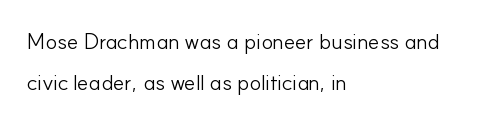
The image shows 22 px text type, upright; set left-aligned, line spacing 1.88x, normal letter spacing, not underlined.
